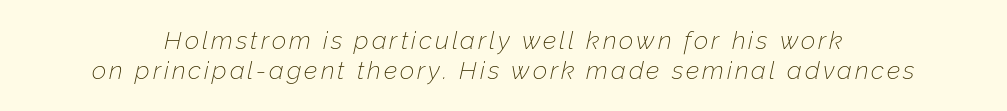
Q: Is the text bold? A: No.
Q: Is the text italic (slanted)? A: Yes, it leans right by about 12 degrees.
Q: Is the text underlined? A: No.
